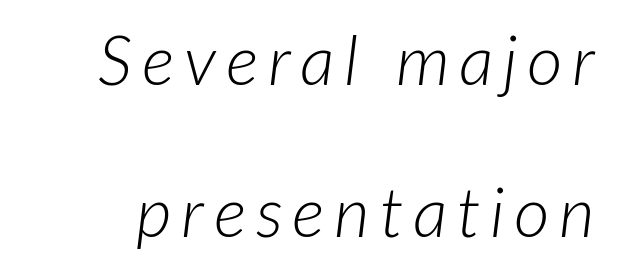
{"italic": "yes", "lean": "right", "slant_degrees": 7, "bold": "no", "weight": "light", "width": "normal", "stroke_contrast": "low", "x_height": "medium", "monospaced": "no", "underline": "no", "line_spacing": "loose", "line_spacing_ratio": 2.2, "glyph_px": 69}
